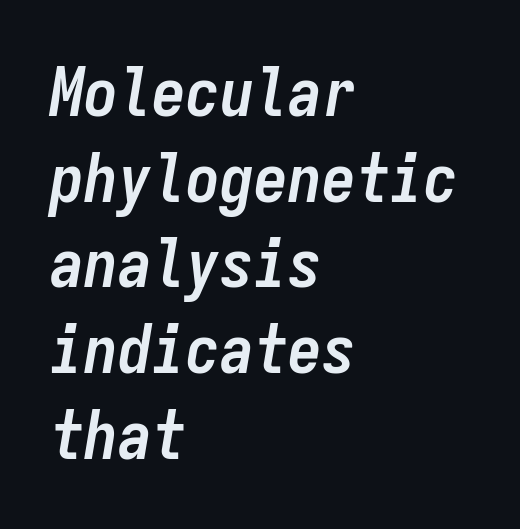
The image shows 68 px semibold, condensed type, italic (leaning right), monospaced; set left-aligned, normal line spacing (1.26x), normal letter spacing, not underlined; low stroke contrast and a medium x-height.
